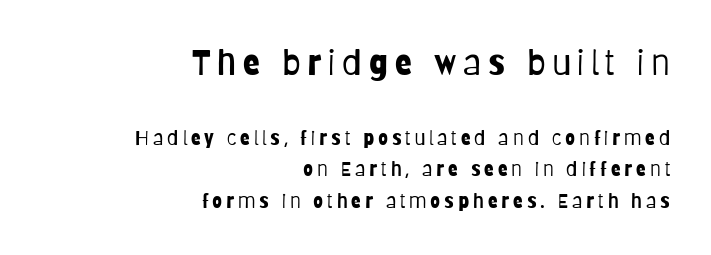
Q: Is the text bold? A: No.
Q: Is the text italic (slanted)? A: No, it is upright.
Q: Is the typeface a serif or a sans-serif typeface? A: Sans-serif.
Q: Is the text underlined? A: No.
Q: How is the paragraph aligned? A: Right-aligned.
Q: Is the spacing between lines tight, normal or loose? A: Normal.
Q: Which block of text is set in a larger size, the first (top) or the second (bottom)? A: The first (top) one.
Q: Width (condensed, normal, or wide)? A: Condensed.
Q: Stroke contrast? A: Low.
Q: x-height? A: Large.
Q: Monospaced? A: No.
